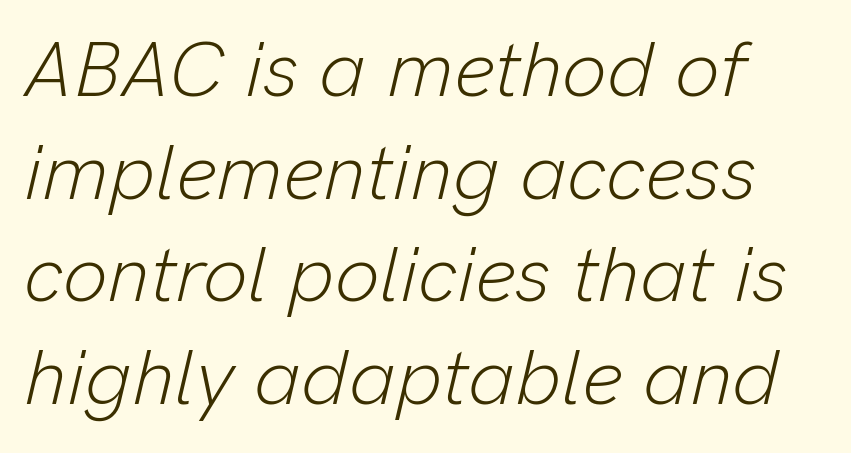
{"italic": "yes", "lean": "right", "slant_degrees": 13, "bold": "no", "weight": "light", "width": "normal", "stroke_contrast": "low", "x_height": "medium", "monospaced": "no", "underline": "no", "align": "left", "line_spacing": "normal", "line_spacing_ratio": 1.3, "letter_spacing": "normal", "letter_spacing_em": 0.0, "glyph_px": 79}
